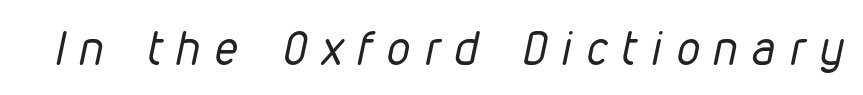
Q: Is the text bold? A: No.
Q: Is the text italic (slanted)? A: Yes, it leans right by about 12 degrees.
Q: Is the text underlined? A: No.
Q: Is the spacing between letters normal or unusually wide? A: Unusually wide.
Q: Width (condensed, normal, or wide)? A: Condensed.
Q: Stroke contrast? A: Low.
Q: x-height? A: Medium.
Q: Monospaced? A: No.
